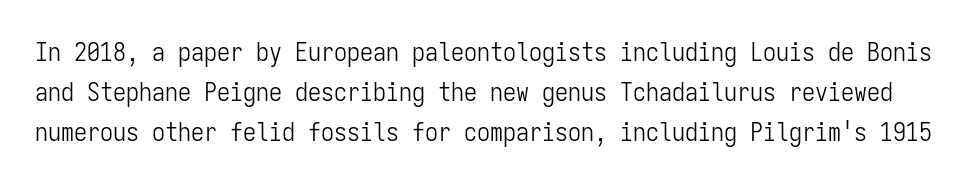
Is the letter spacing exaggerated? No — it looks like the ordinary default. Each stroke keeps to a modest, everyday thickness or less. Type without underlining. Tall strokes in this sample are plumb rather than angled.
